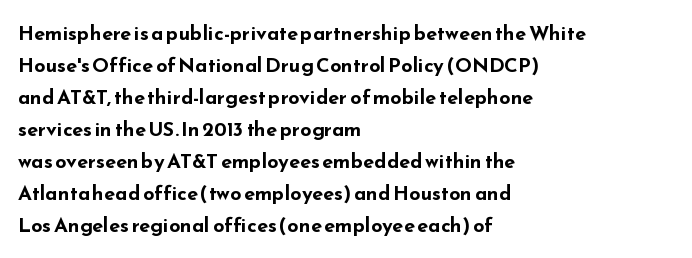
Q: Is the text bold? A: Yes.
Q: Is the text italic (slanted)? A: No, it is upright.
Q: Is the text underlined? A: No.
Q: How is the paragraph aligned? A: Left-aligned.
Q: Is the spacing between letters normal or unusually wide? A: Normal.
Q: Is the spacing between lines tight, normal or loose? A: Normal.
